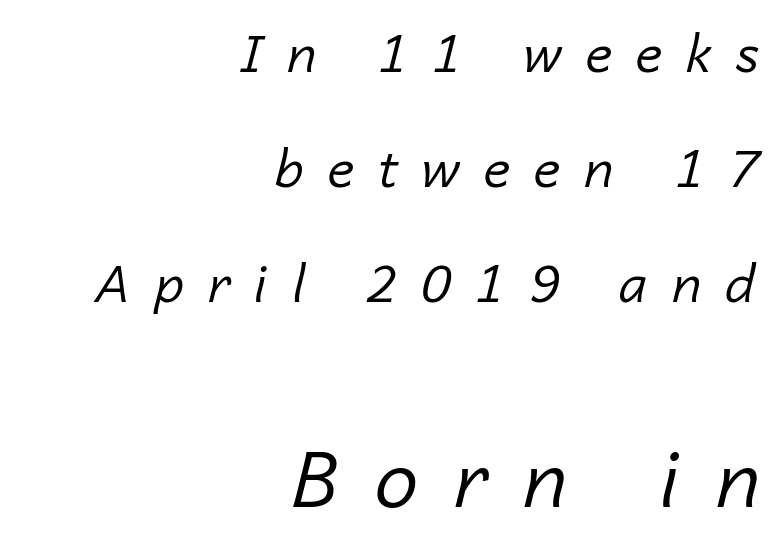
{"italic": "yes", "lean": "right", "slant_degrees": 14, "bold": "no", "weight": "regular", "width": "normal", "stroke_contrast": "low", "x_height": "medium", "monospaced": "no", "underline": "no", "align": "right", "line_spacing": "loose", "line_spacing_ratio": 2.21, "letter_spacing": "wide", "letter_spacing_em": 0.46, "larger_block": "second", "size_ratio": 1.5, "glyph_px": 78}
